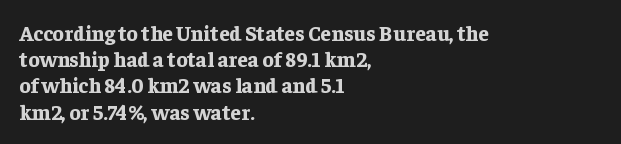
Does the weight exceed regular? Yes, all the way to bold. A typesetter would mark this as roman, not italic. The glyphs are unaccompanied by any horizontal stroke below them. Interline gaps are of average width in this sample. The horizontal fit of the characters is conventional and even.
